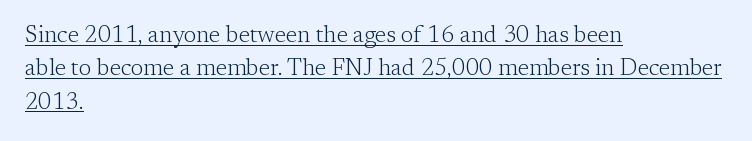
{"italic": "no", "bold": "no", "underline": "yes", "align": "left", "line_spacing": "normal", "line_spacing_ratio": 1.45, "letter_spacing": "normal", "letter_spacing_em": 0.0, "glyph_px": 23}
